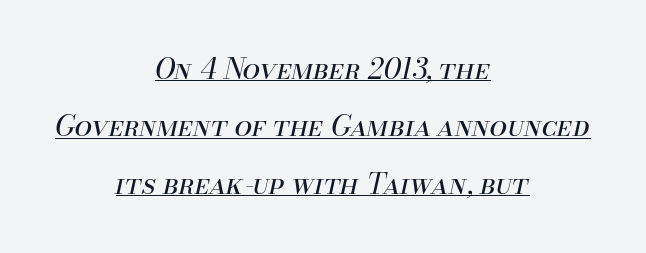
Q: Is the text bold? A: No.
Q: Is the text italic (slanted)? A: Yes, it leans right by about 13 degrees.
Q: Is the text underlined? A: Yes.
Q: How is the paragraph aligned? A: Centered.
Q: Is the spacing between letters normal or unusually wide? A: Normal.
Q: Is the spacing between lines tight, normal or loose? A: Loose.
Q: Width (condensed, normal, or wide)? A: Normal.
Q: Stroke contrast? A: Medium.
Q: x-height? A: Small.
Q: Monospaced? A: No.
